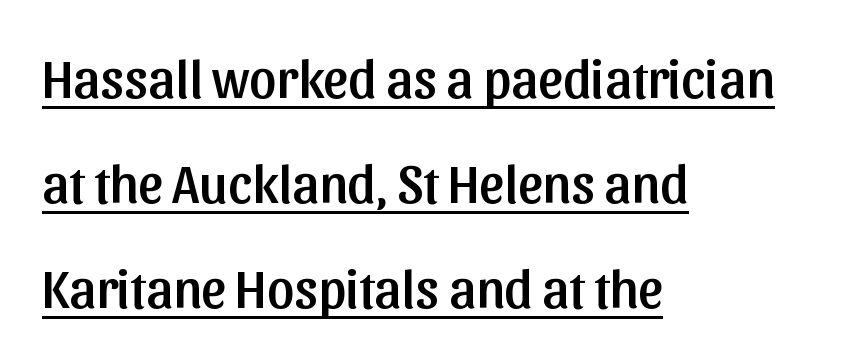
{"serif": "no", "italic": "no", "width": "normal", "stroke_contrast": "low", "x_height": "medium", "monospaced": "no", "underline": "yes", "align": "left", "line_spacing": "loose", "line_spacing_ratio": 1.94, "letter_spacing": "normal", "letter_spacing_em": 0.0, "glyph_px": 54}
